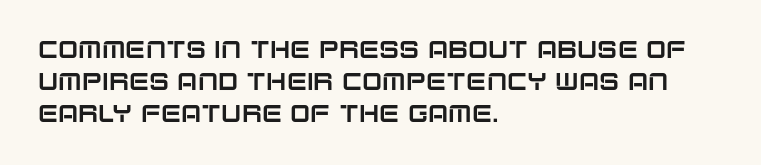
{"italic": "no", "underline": "no", "align": "left", "line_spacing": "normal", "line_spacing_ratio": 1.33, "letter_spacing": "normal", "letter_spacing_em": 0.0, "glyph_px": 24}
